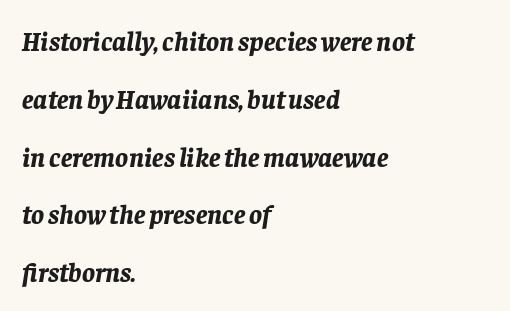
{"italic": "yes", "lean": "right", "slant_degrees": 8, "bold": "yes", "underline": "no", "align": "left", "line_spacing": "loose", "line_spacing_ratio": 2.14, "letter_spacing": "normal", "letter_spacing_em": 0.0, "glyph_px": 27}
